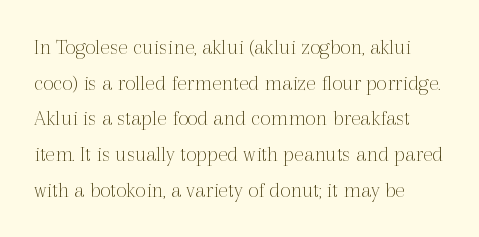
The image shows 23 px text type, upright; set normal line spacing (1.55x), normal letter spacing, not underlined.
